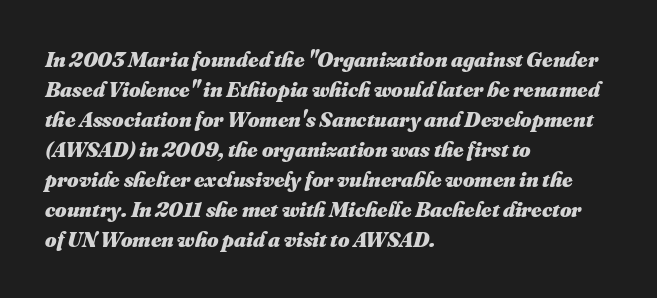
The image shows 22 px bold type; set left-aligned, normal line spacing (1.36x), normal letter spacing, not underlined.
